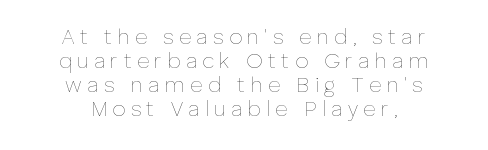
Leftover space on each line is divided equally before and after the words. Letter spacing: wide. A bare baseline throughout the passage. Weight class: somewhere from thin through regular. Characters remain perfectly vertical along every line.
